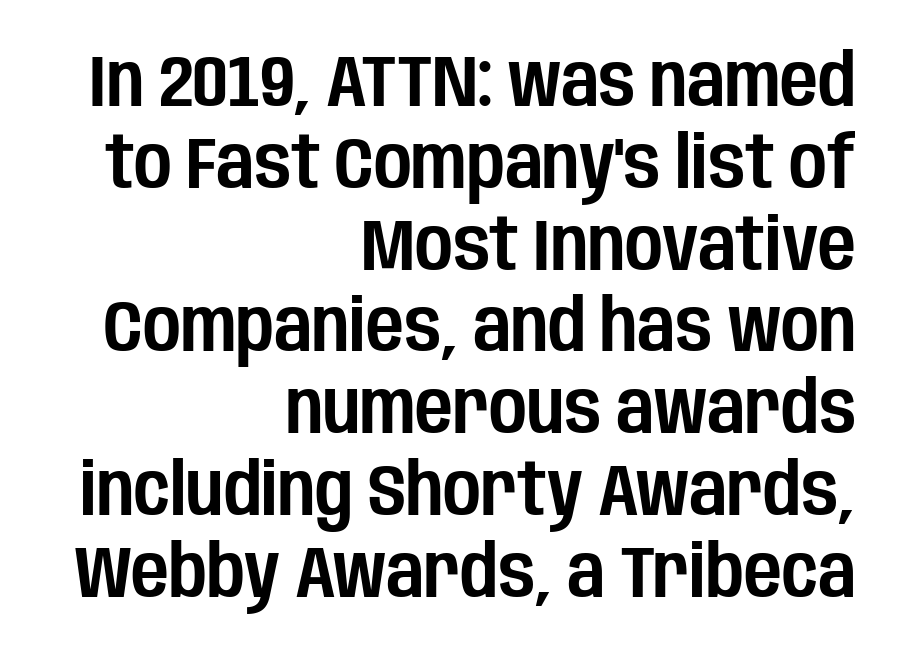
Q: Is the text italic (slanted)? A: No, it is upright.
Q: Is the typeface a serif or a sans-serif typeface? A: Sans-serif.
Q: Is the text underlined? A: No.
Q: How is the paragraph aligned? A: Right-aligned.
Q: Is the spacing between letters normal or unusually wide? A: Normal.
Q: Is the spacing between lines tight, normal or loose? A: Tight.
Q: Width (condensed, normal, or wide)? A: Condensed.
Q: Stroke contrast? A: Low.
Q: x-height? A: Large.
Q: Monospaced? A: No.
